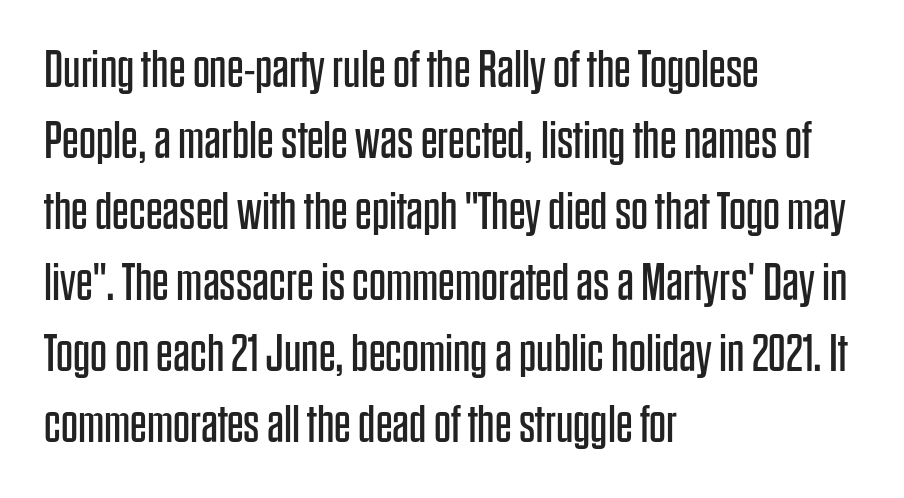
Q: Is the text bold? A: No.
Q: Is the text italic (slanted)? A: No, it is upright.
Q: Is the typeface a serif or a sans-serif typeface? A: Sans-serif.
Q: Is the text underlined? A: No.
Q: How is the paragraph aligned? A: Left-aligned.
Q: Is the spacing between letters normal or unusually wide? A: Normal.
Q: Is the spacing between lines tight, normal or loose? A: Normal.
Q: Width (condensed, normal, or wide)? A: Condensed.
Q: Stroke contrast? A: Low.
Q: x-height? A: Large.
Q: Monospaced? A: No.
